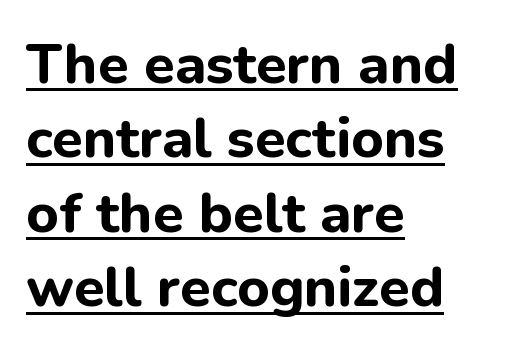
The image shows 56 px bold sans-serif type, upright; set left-aligned, normal line spacing (1.33x), normal letter spacing, underlined; low stroke contrast and a medium x-height.
